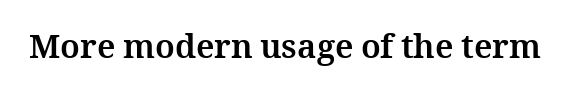
The image shows 33 px bold type, upright; set normal letter spacing, not underlined; medium stroke contrast and a medium x-height.
